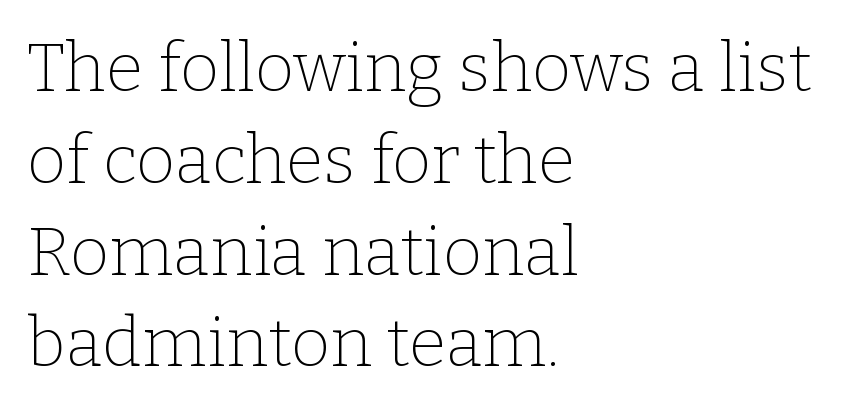
The image shows 68 px thin serif type, upright; set left-aligned, normal line spacing (1.35x), normal letter spacing, not underlined; low stroke contrast and a medium x-height.
